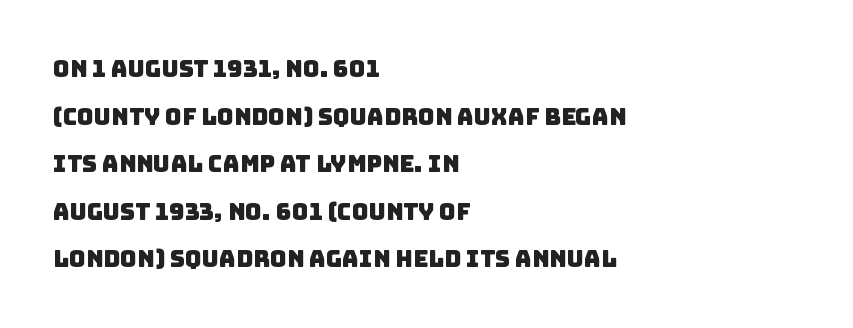
{"underline": "no", "align": "left", "line_spacing": "loose", "line_spacing_ratio": 2.07, "letter_spacing": "normal", "letter_spacing_em": 0.0, "glyph_px": 23}
